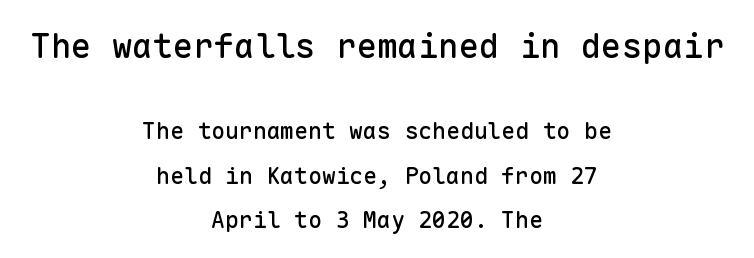
The image shows 34 px sans-serif type, upright, monospaced; set centered, loose line spacing (1.92x), normal letter spacing, not underlined; the first (top) block is 1.48x larger; low stroke contrast and a medium x-height.
